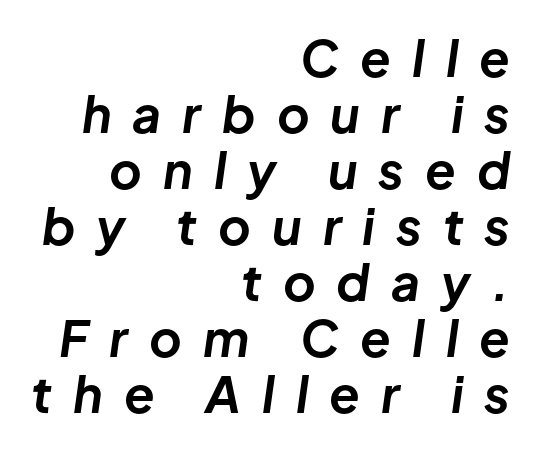
The image shows 50 px bold type, italic (leaning right); set right-aligned, tight line spacing (1.12x), unusually wide letter spacing (+0.42 em), not underlined; low stroke contrast and a medium x-height.
